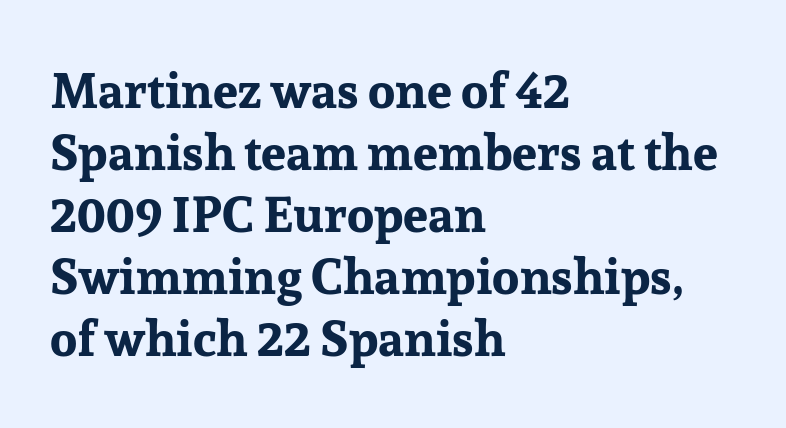
Q: Is the text bold? A: Yes.
Q: Is the text italic (slanted)? A: No, it is upright.
Q: Is the typeface a serif or a sans-serif typeface? A: Serif.
Q: Is the text underlined? A: No.
Q: How is the paragraph aligned? A: Left-aligned.
Q: Is the spacing between letters normal or unusually wide? A: Normal.
Q: Width (condensed, normal, or wide)? A: Normal.
Q: Stroke contrast? A: Low.
Q: x-height? A: Medium.
Q: Monospaced? A: No.
